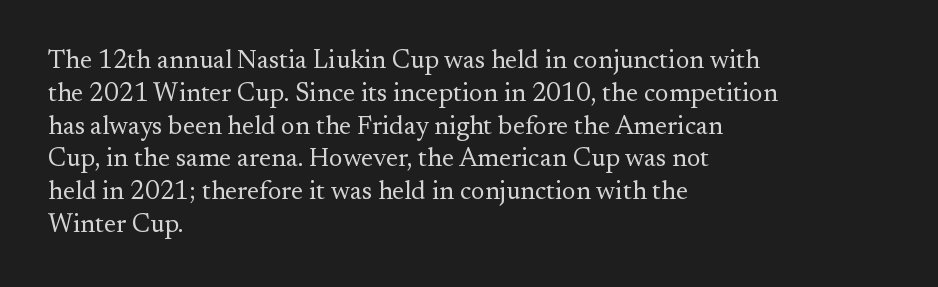
The image shows 26 px text type, upright; set left-aligned, normal line spacing (1.26x), normal letter spacing, not underlined.
